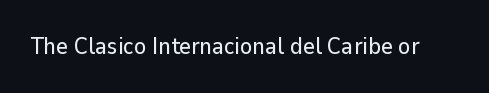
The image shows 23 px text type, upright; set normal letter spacing, not underlined.
